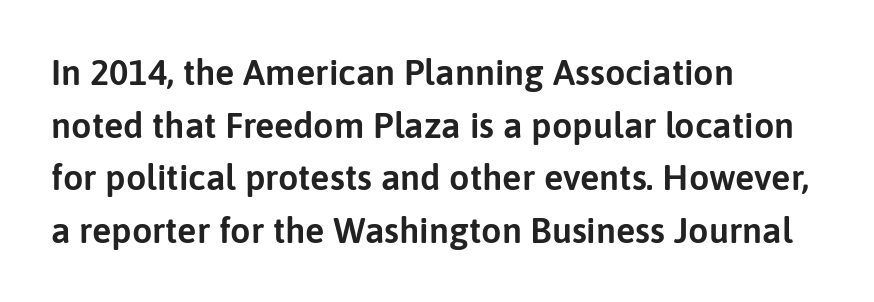
{"serif": "no", "italic": "no", "width": "normal", "stroke_contrast": "low", "x_height": "medium", "monospaced": "no", "underline": "no", "align": "left", "line_spacing": "normal", "line_spacing_ratio": 1.46, "letter_spacing": "normal", "letter_spacing_em": 0.0, "glyph_px": 36}
